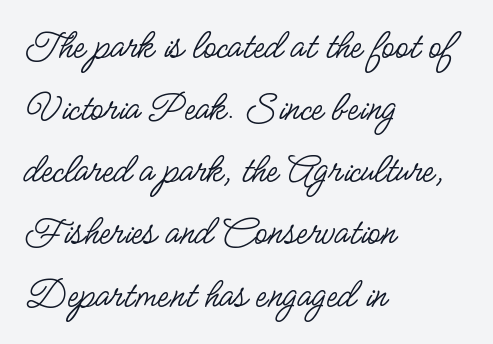
The passage shown is typed in a proportional face where columns would drift. Spacing between characters is what you'd get straight out of the box. The font family rendered here belongs to the sans-serif group.
